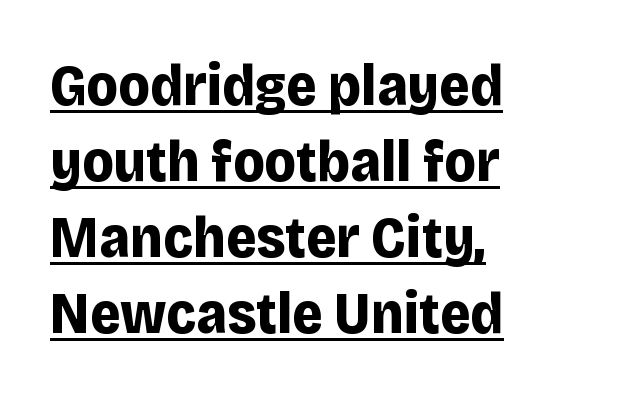
{"serif": "no", "italic": "no", "bold": "yes", "weight": "bold", "width": "normal", "stroke_contrast": "low", "x_height": "large", "monospaced": "no", "underline": "yes", "align": "left", "line_spacing": "normal", "line_spacing_ratio": 1.29, "letter_spacing": "normal", "letter_spacing_em": 0.0, "glyph_px": 59}
